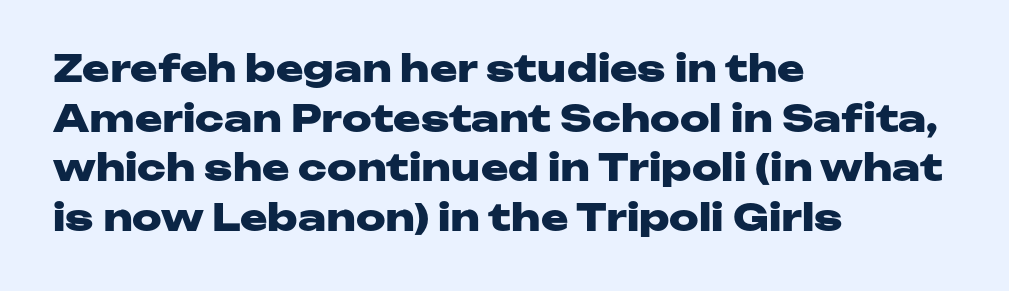
Just letters on the line, the space beneath them empty. The axis of the letterforms is exactly vertical. Does extra space separate the letters? No, they use regular spacing. Honestly, the row spacing looks completely unremarkable. The letters advance in unequal steps, a hallmark of proportional type. Heft: maximum for text — a bold.
